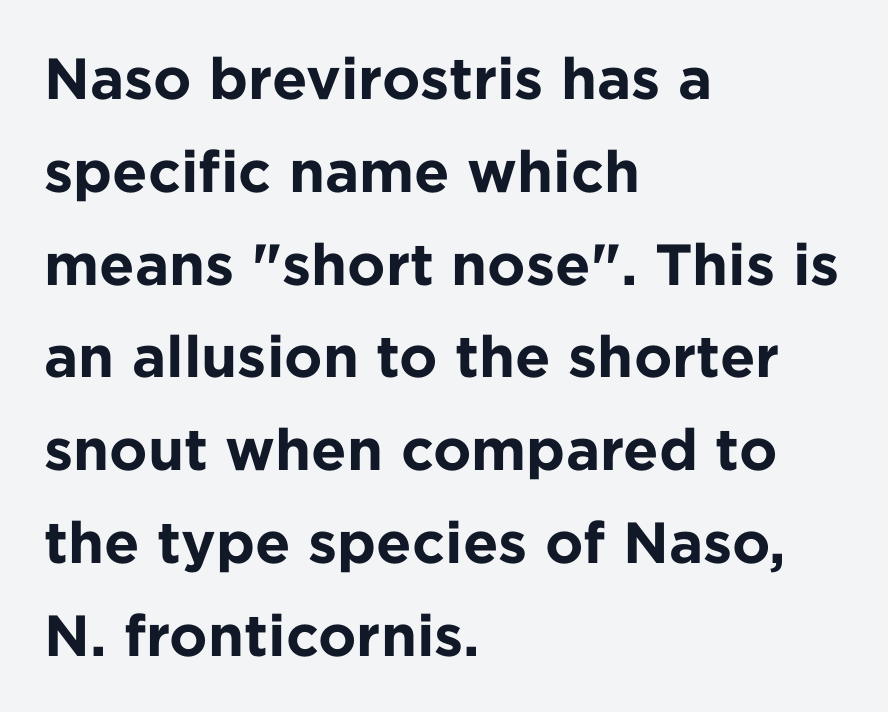
Q: Is the text bold? A: Yes.
Q: Is the text italic (slanted)? A: No, it is upright.
Q: Is the typeface a serif or a sans-serif typeface? A: Sans-serif.
Q: Is the text underlined? A: No.
Q: How is the paragraph aligned? A: Left-aligned.
Q: Is the spacing between letters normal or unusually wide? A: Normal.
Q: Is the spacing between lines tight, normal or loose? A: Normal.
Q: Width (condensed, normal, or wide)? A: Normal.
Q: Stroke contrast? A: Low.
Q: x-height? A: Medium.
Q: Monospaced? A: No.
